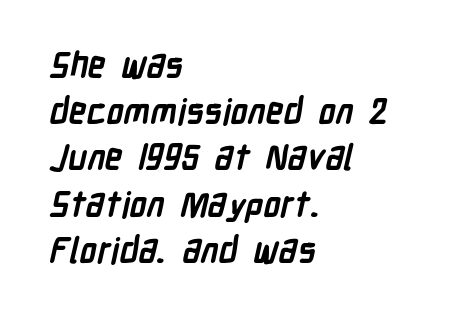
Q: Is the text bold? A: Yes.
Q: Is the typeface a serif or a sans-serif typeface? A: Sans-serif.
Q: Is the text underlined? A: No.
Q: How is the paragraph aligned? A: Left-aligned.
Q: Is the spacing between letters normal or unusually wide? A: Normal.
Q: Is the spacing between lines tight, normal or loose? A: Normal.
Q: Width (condensed, normal, or wide)? A: Condensed.
Q: Stroke contrast? A: Low.
Q: x-height? A: Medium.
Q: Monospaced? A: No.
